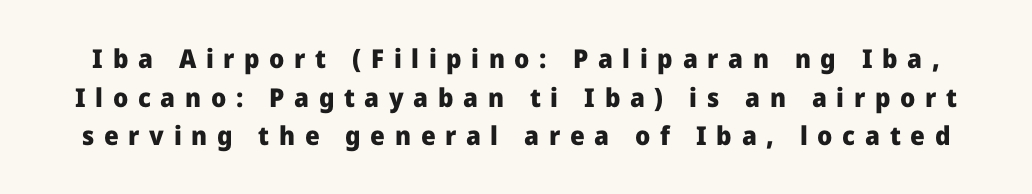
The image shows 26 px bold type, upright; set normal line spacing (1.49x), unusually wide letter spacing (+0.37 em), not underlined.
